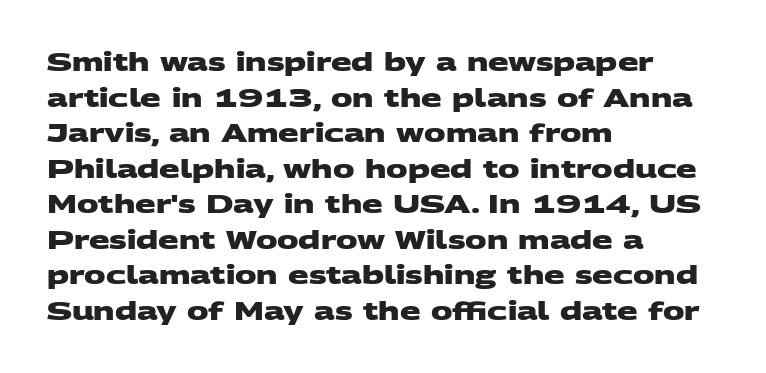
The image shows 24 px bold type; set left-aligned, normal line spacing (1.48x), normal letter spacing, not underlined.
